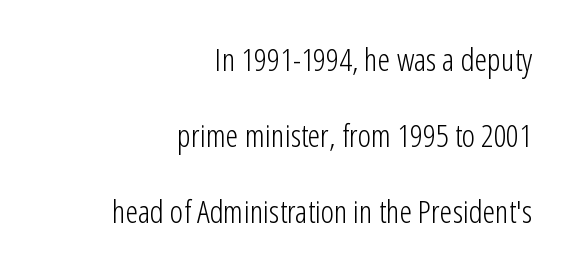
Each new line begins a long way beneath the previous one. Posture: vertical. Stem width sits at or under what a default text font uses. Spacing verdict: proportional, widths tailored to each character.
